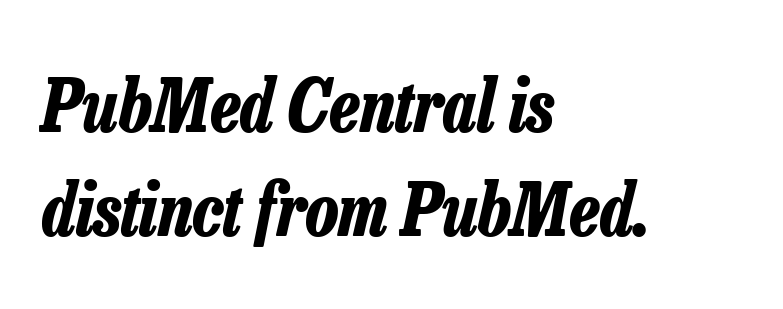
The image shows 72 px bold, condensed type, italic (leaning right); set left-aligned, normal line spacing (1.44x), normal letter spacing, not underlined; low stroke contrast and a medium x-height.
